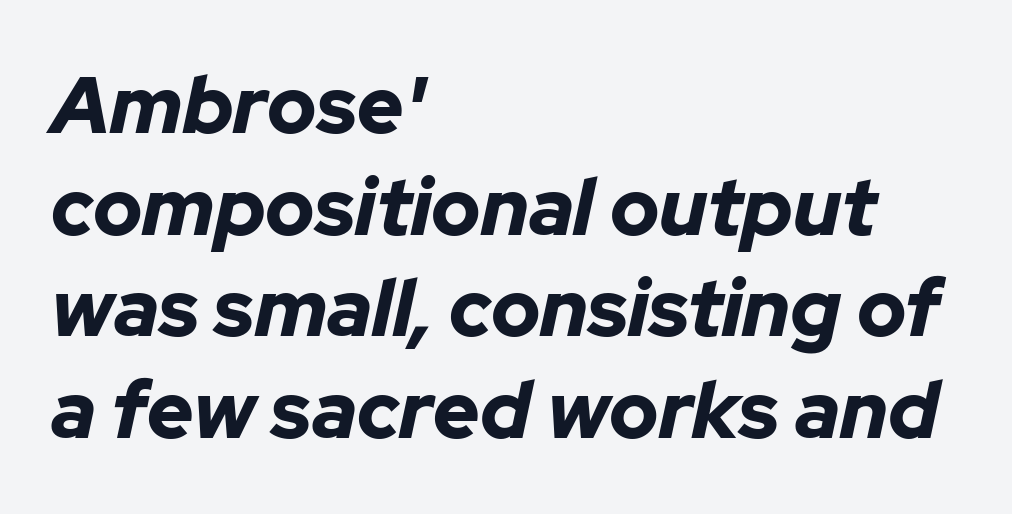
Here the designer chose a conventional face with non-uniform glyph widths. Only glyphs here, with clear space below each row. Tracking value appears to be zero — textbook default spacing. Vertically, the passage feels balanced, rows spaced as you'd expect. The font is running at its bold setting.
